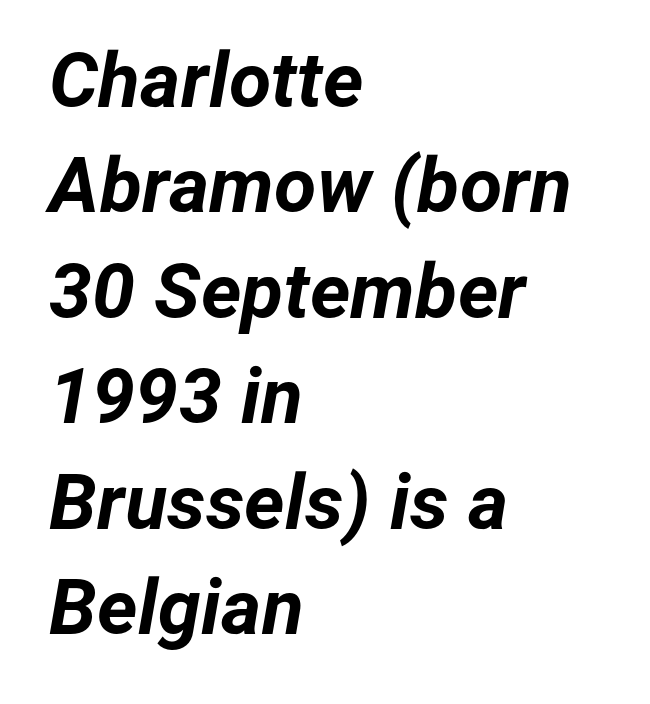
{"italic": "yes", "lean": "right", "slant_degrees": 12, "bold": "yes", "weight": "bold", "width": "normal", "stroke_contrast": "low", "x_height": "medium", "monospaced": "no", "underline": "no", "align": "left", "line_spacing": "normal", "line_spacing_ratio": 1.37, "letter_spacing": "normal", "letter_spacing_em": 0.0, "glyph_px": 77}
